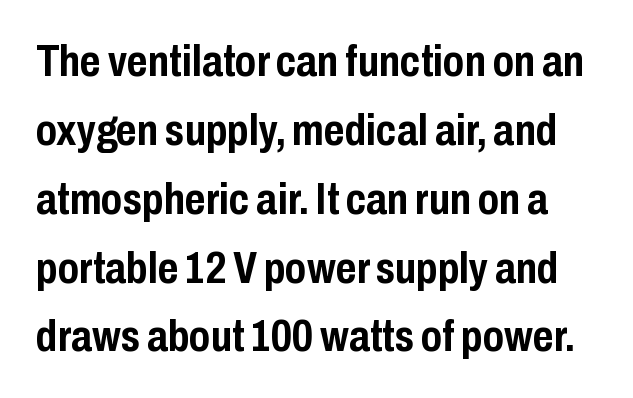
{"serif": "no", "italic": "no", "bold": "yes", "weight": "semibold", "width": "condensed", "stroke_contrast": "low", "x_height": "medium", "monospaced": "no", "underline": "no", "line_spacing": "normal", "line_spacing_ratio": 1.53, "letter_spacing": "normal", "letter_spacing_em": 0.0, "glyph_px": 45}
